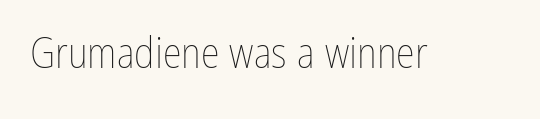
Nobody touched the tracking dial on this one. Lines of text with bare space underneath. Spacing verdict: proportional, widths tailored to each character. Notice how the stems are strictly vertical — no italics here. Is the stroke heavy? The answer is a plain regular-or-lighter.
